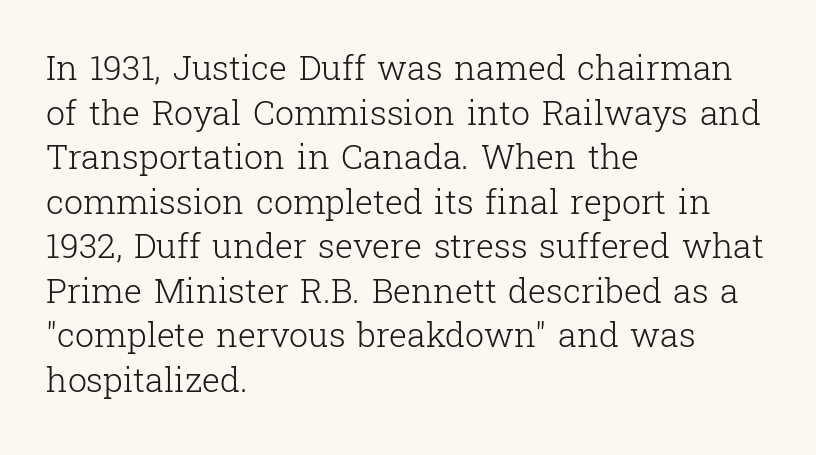
{"serif": "yes", "italic": "no", "bold": "no", "weight": "light", "width": "normal", "stroke_contrast": "low", "x_height": "medium", "monospaced": "no", "underline": "no", "align": "left", "line_spacing": "normal", "line_spacing_ratio": 1.31, "letter_spacing": "normal", "letter_spacing_em": 0.0, "glyph_px": 34}
